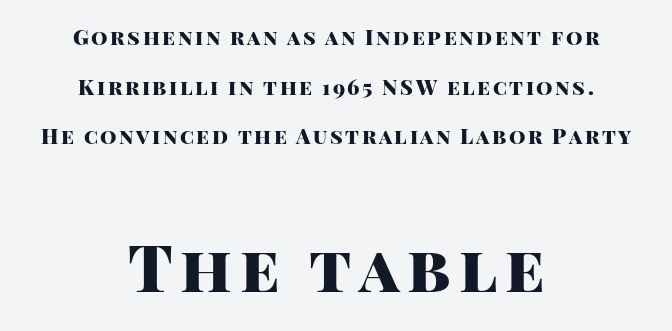
Q: Is the text bold? A: Yes.
Q: Is the text italic (slanted)? A: No, it is upright.
Q: Is the typeface a serif or a sans-serif typeface? A: Sans-serif.
Q: Is the text underlined? A: No.
Q: How is the paragraph aligned? A: Centered.
Q: Is the spacing between lines tight, normal or loose? A: Loose.
Q: Which block of text is set in a larger size, the first (top) or the second (bottom)? A: The second (bottom) one.
Q: Width (condensed, normal, or wide)? A: Normal.
Q: Stroke contrast? A: High.
Q: x-height? A: Large.
Q: Monospaced? A: No.
